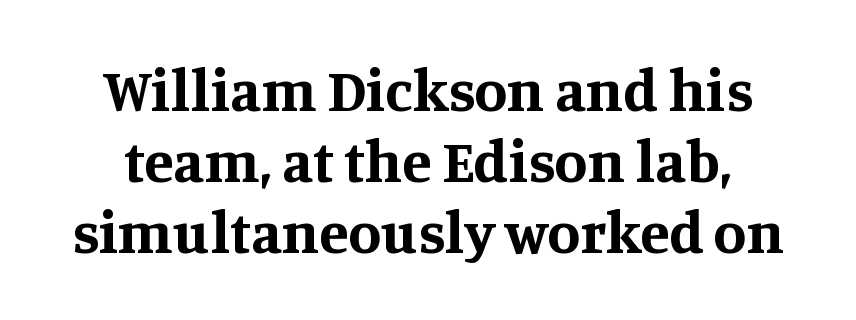
You'd pick this weight for a headline — it's a proper bold. Serif or sans? Serif — the stroke terminals have little feet. Descenders hang freely into open space. Students, note that the glyphs here touch the page at normal intervals. The letters stand straight up with perfectly vertical stems.
